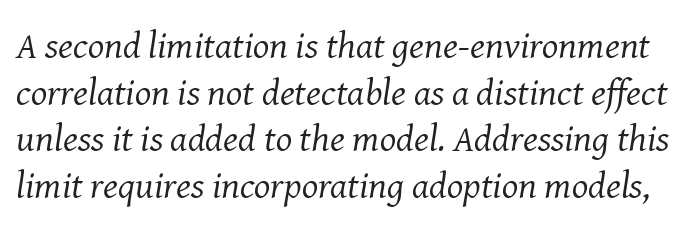
Descender tails drop into unmarked territory. The strokes carry an ordinary text weight at most. The letters advance in unequal steps, a hallmark of proportional type. Serifs: yes, visible at the terminals of the letterforms.
